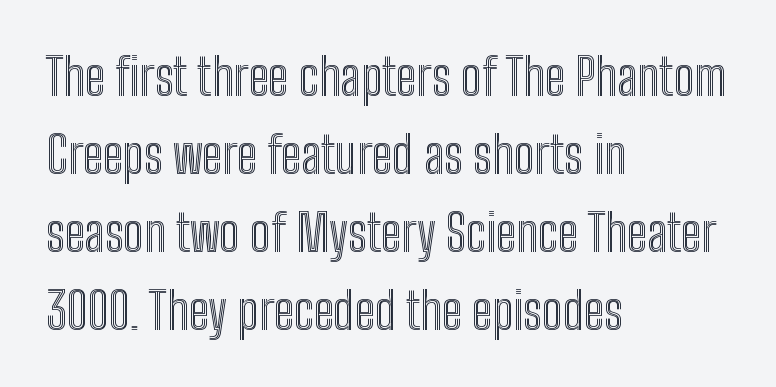
{"italic": "no", "width": "condensed", "x_height": "medium", "monospaced": "no", "underline": "no", "align": "left", "line_spacing": "normal", "line_spacing_ratio": 1.56, "letter_spacing": "normal", "letter_spacing_em": 0.0, "glyph_px": 50}
